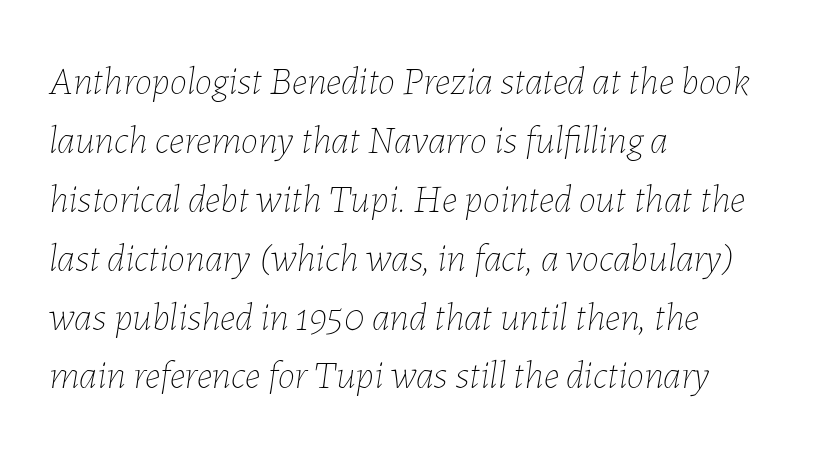
The image shows 39 px thin type, italic (leaning right); set left-aligned, normal line spacing (1.51x), normal letter spacing, not underlined; low stroke contrast and a medium x-height.
